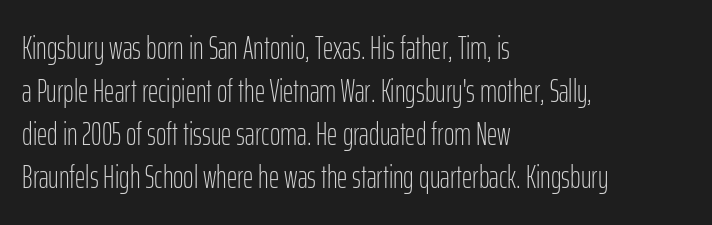
Q: Is the text bold? A: No.
Q: Is the text italic (slanted)? A: No, it is upright.
Q: Is the typeface a serif or a sans-serif typeface? A: Sans-serif.
Q: Is the text underlined? A: No.
Q: How is the paragraph aligned? A: Left-aligned.
Q: Is the spacing between letters normal or unusually wide? A: Normal.
Q: Is the spacing between lines tight, normal or loose? A: Normal.
Q: Width (condensed, normal, or wide)? A: Condensed.
Q: Stroke contrast? A: Low.
Q: x-height? A: Medium.
Q: Monospaced? A: No.
